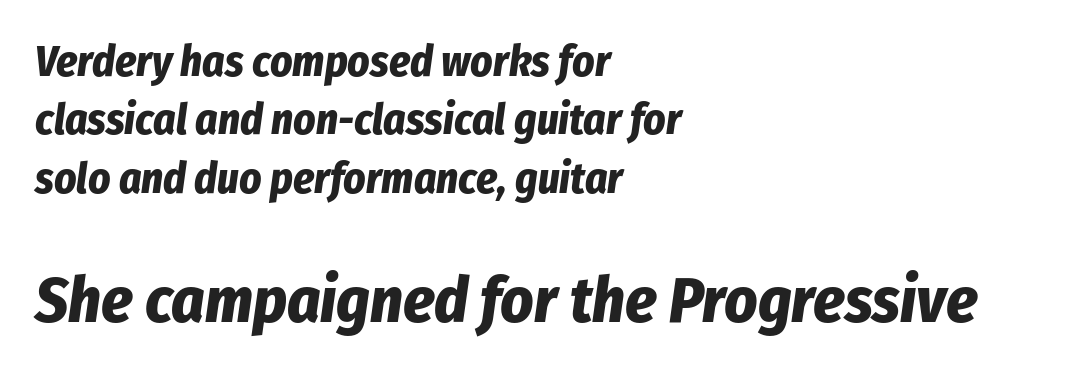
Q: Is the text bold? A: Yes.
Q: Is the text italic (slanted)? A: Yes, it leans right by about 8 degrees.
Q: Is the text underlined? A: No.
Q: How is the paragraph aligned? A: Left-aligned.
Q: Is the spacing between letters normal or unusually wide? A: Normal.
Q: Is the spacing between lines tight, normal or loose? A: Normal.
Q: Which block of text is set in a larger size, the first (top) or the second (bottom)? A: The second (bottom) one.
Q: Width (condensed, normal, or wide)? A: Condensed.
Q: Stroke contrast? A: Low.
Q: x-height? A: Medium.
Q: Monospaced? A: No.
